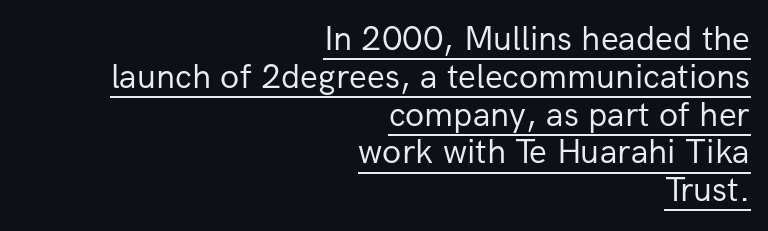
A typesetter would mark this as roman, not italic. Emphasis is given by a line drawn under the lettering. One glance says dense: line gaps are narrower than usual. Does the type have serifs? No, each stem ends abruptly. Where is the straight margin? On the right. Weight: regular or lighter.
